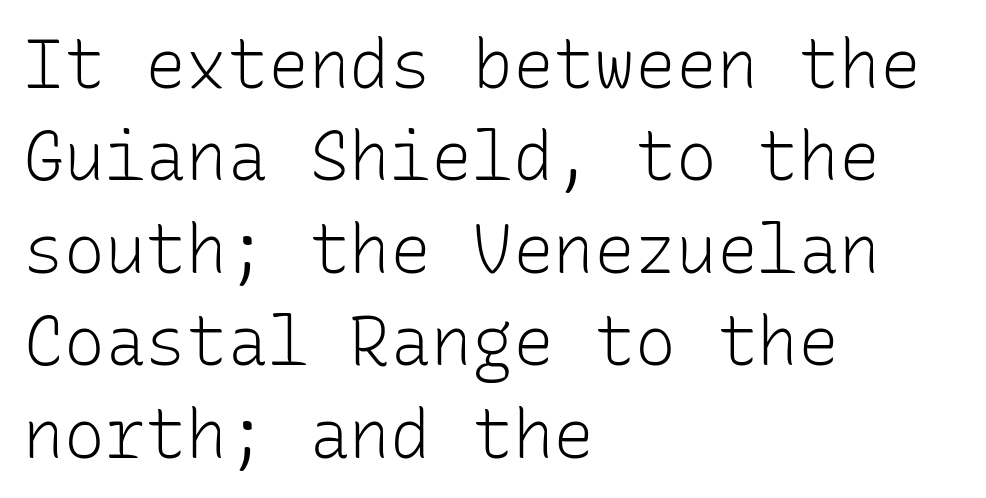
The image shows 68 px light sans-serif type, upright, monospaced; set left-aligned, normal line spacing (1.36x), normal letter spacing, not underlined; low stroke contrast and a medium x-height.
